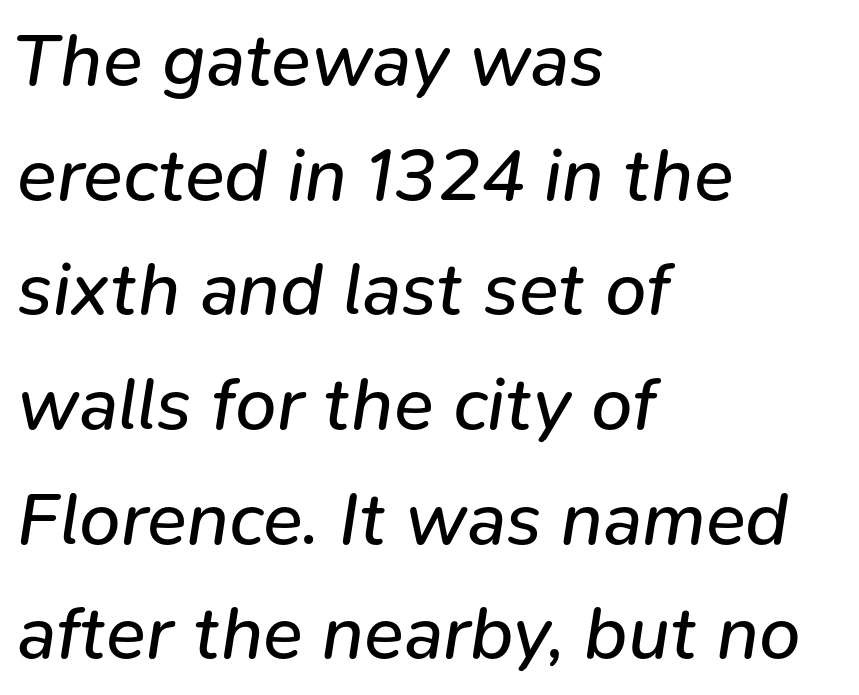
{"italic": "yes", "lean": "right", "slant_degrees": 9, "bold": "no", "weight": "regular", "width": "normal", "stroke_contrast": "low", "x_height": "medium", "monospaced": "no", "underline": "no", "align": "left", "line_spacing": "normal", "line_spacing_ratio": 1.55, "letter_spacing": "normal", "letter_spacing_em": 0.0, "glyph_px": 74}
